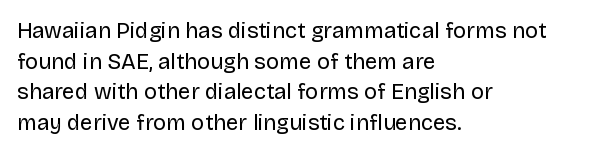
Here the glyphs are tracked normally, forming tight word shapes. This sample keeps an unexceptional amount of space between lines. Every character sits straight up, as roman type does. Each stroke keeps to a modest, everyday thickness or less. This rendering uses left alignment, leaving the right contour irregular. Descenders are the only things crossing below the line.
